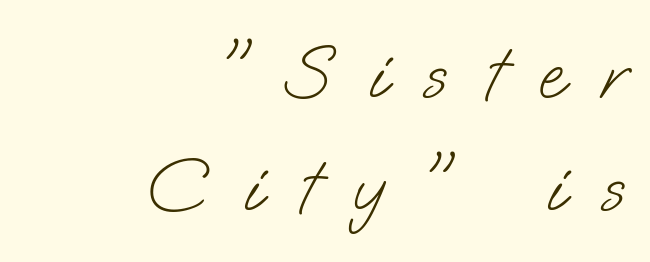
{"serif": "no", "bold": "no", "weight": "light", "width": "normal", "stroke_contrast": "low", "x_height": "small", "monospaced": "no", "underline": "no", "align": "right", "line_spacing": "normal", "line_spacing_ratio": 1.49, "letter_spacing": "wide", "letter_spacing_em": 0.48, "glyph_px": 76}
